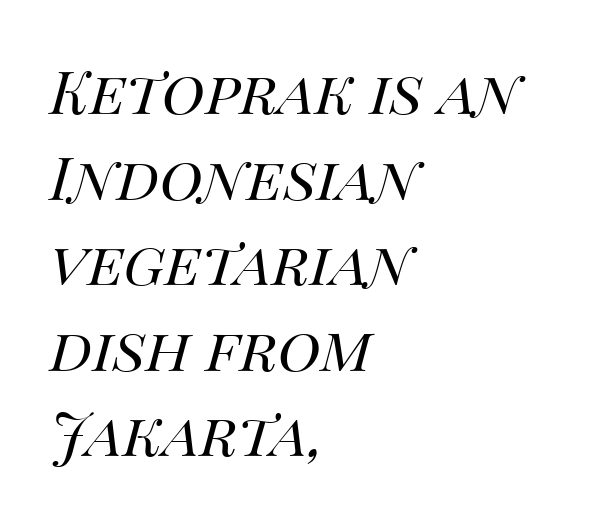
Does the copy run flush right? No — it runs flush left. No extra tracking has been applied to these lines. The strip under each line holds only bare page. If you drew a line through each stem, it would be angled.
